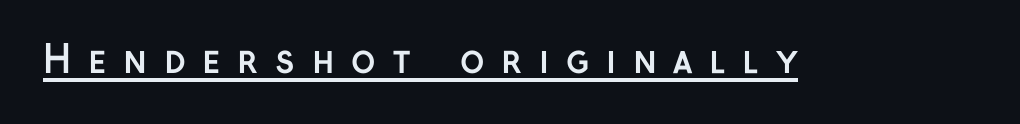
The image shows 37 px semibold sans-serif type, upright; set unusually wide letter spacing (+0.45 em), underlined; low stroke contrast and a medium x-height.
